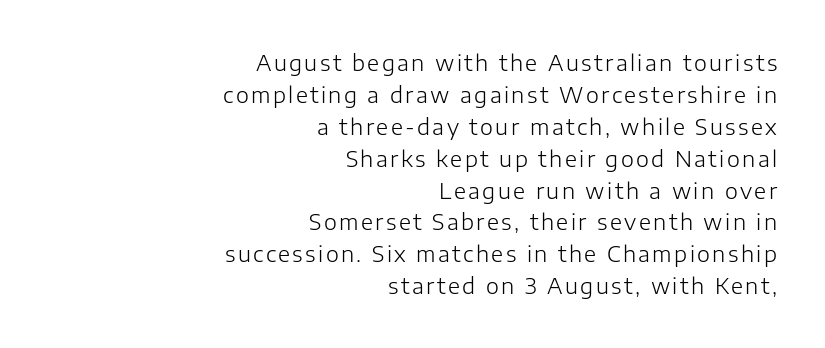
{"italic": "no", "bold": "no", "underline": "no", "align": "right", "line_spacing": "normal", "line_spacing_ratio": 1.45, "glyph_px": 22}
